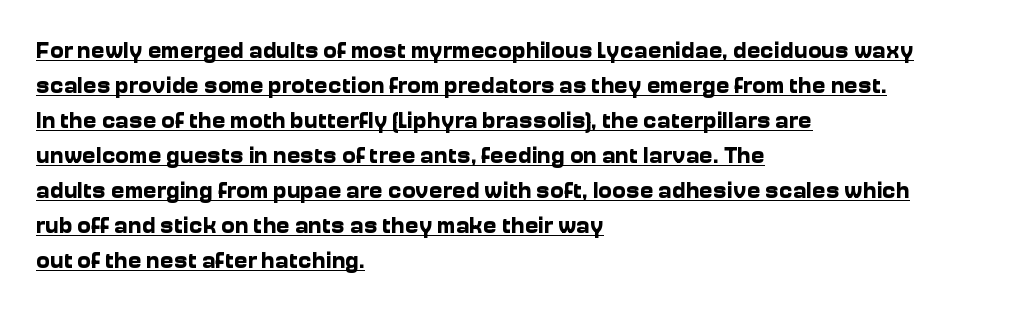
Q: Is the text bold? A: Yes.
Q: Is the text italic (slanted)? A: No, it is upright.
Q: Is the text underlined? A: Yes.
Q: How is the paragraph aligned? A: Left-aligned.
Q: Is the spacing between letters normal or unusually wide? A: Normal.
Q: Is the spacing between lines tight, normal or loose? A: Normal.
